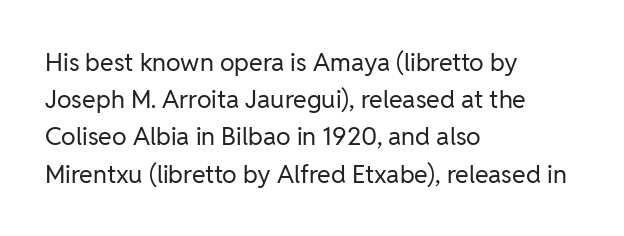
Q: Is the text bold? A: No.
Q: Is the text italic (slanted)? A: No, it is upright.
Q: Is the text underlined? A: No.
Q: How is the paragraph aligned? A: Left-aligned.
Q: Is the spacing between letters normal or unusually wide? A: Normal.
Q: Is the spacing between lines tight, normal or loose? A: Normal.
